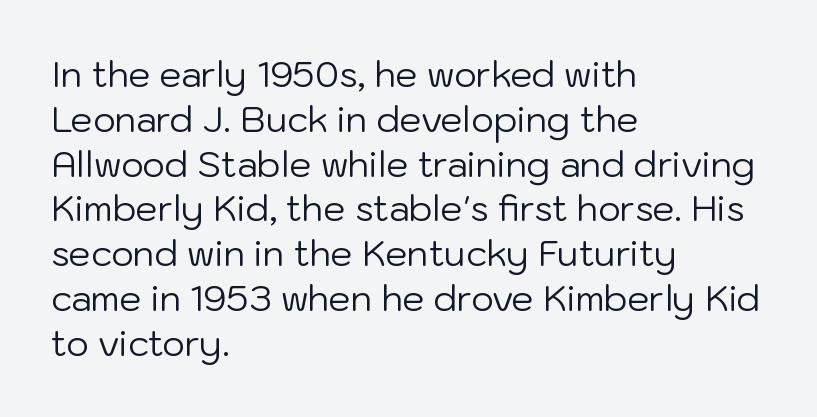
The image shows 35 px regular-weight sans-serif type, upright; set left-aligned, normal line spacing (1.28x), normal letter spacing, not underlined; low stroke contrast and a medium x-height.
